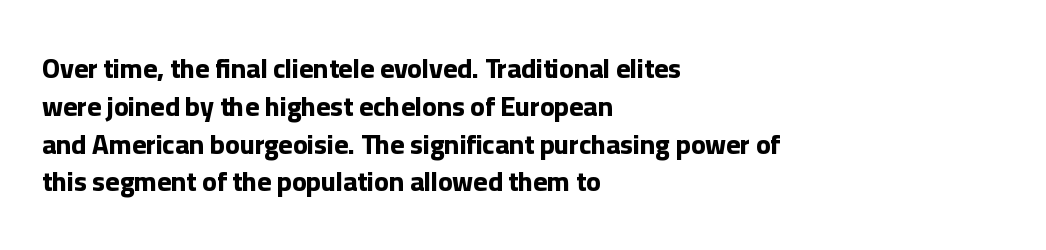
The image shows 27 px bold type, upright; set left-aligned, normal line spacing (1.4x), normal letter spacing, not underlined.
